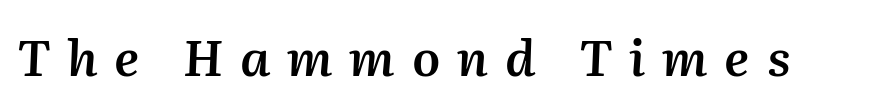
{"italic": "yes", "lean": "right", "slant_degrees": 2, "bold": "semi", "weight": "semibold", "width": "normal", "stroke_contrast": "medium", "x_height": "medium", "monospaced": "no", "underline": "no", "letter_spacing": "wide", "letter_spacing_em": 0.34, "glyph_px": 50}
